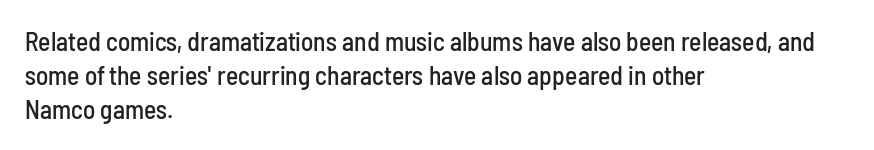
The image shows 26 px text type, upright; set left-aligned, normal line spacing (1.3x), normal letter spacing, not underlined.
